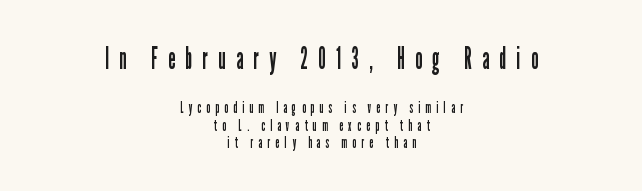
Horizontally, the lines are justified to the midpoint only. Italic: no, the glyphs are upright roman. Stems and bowls with no extra thickness — not bold. Spacing verdict: proportional, widths tailored to each character.
